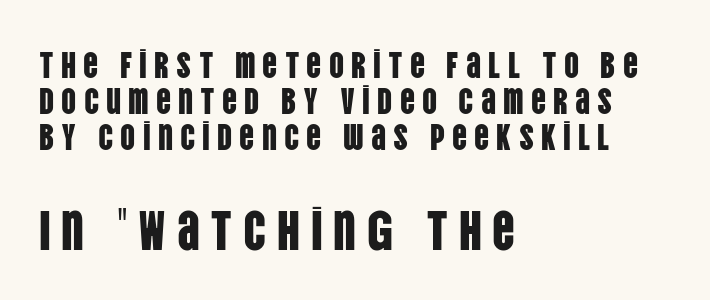
The image shows 56 px condensed sans-serif type, upright; set left-aligned, tight line spacing (0.97x), not underlined; the second (bottom) block is 1.51x larger; low stroke contrast and a large x-height.
